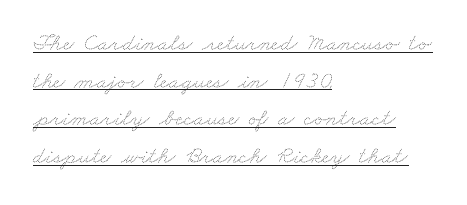
Somebody hit Ctrl+U on this one — the words are underlined. The strokes are not fattened; the text isn't bold. Summary of vertical rhythm: regular, with standard interline spacing. The rendering keeps characters at their native spacing.
